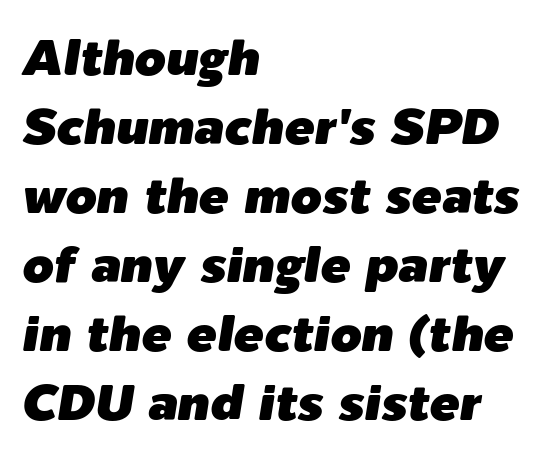
Horizontal bands of white between lines are of average thickness. Italic? Definitely — the glyphs are oblique. These lines keep a tight, regular rhythm from letter to letter. Varying glyph widths throughout — classic text-font behaviour. The rag falls on the right side of this text block.
